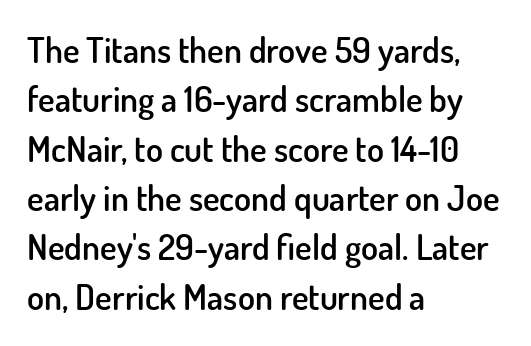
Q: Is the text bold? A: Semi-bold.
Q: Is the text italic (slanted)? A: No, it is upright.
Q: Is the typeface a serif or a sans-serif typeface? A: Sans-serif.
Q: Is the text underlined? A: No.
Q: How is the paragraph aligned? A: Left-aligned.
Q: Is the spacing between letters normal or unusually wide? A: Normal.
Q: Is the spacing between lines tight, normal or loose? A: Normal.
Q: Width (condensed, normal, or wide)? A: Normal.
Q: Stroke contrast? A: Low.
Q: x-height? A: Small.
Q: Monospaced? A: No.
